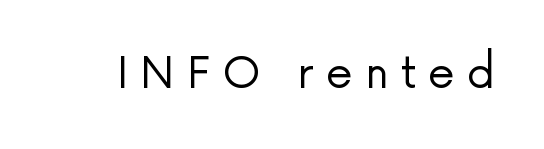
The image shows 43 px regular-weight sans-serif type, upright; set unusually wide letter spacing (+0.28 em), not underlined; low stroke contrast and a medium x-height.
